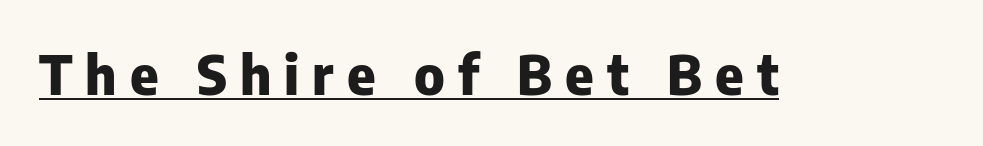
The image shows 54 px heavy sans-serif type, upright; set unusually wide letter spacing (+0.24 em), underlined; low stroke contrast and a medium x-height.
